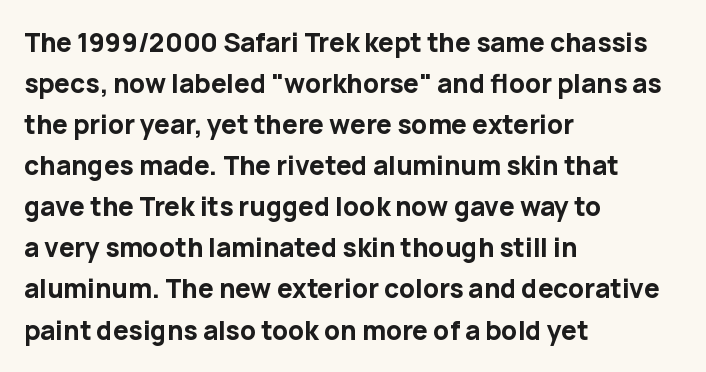
Q: Is the text bold? A: Yes.
Q: Is the text italic (slanted)? A: No, it is upright.
Q: Is the text underlined? A: No.
Q: How is the paragraph aligned? A: Left-aligned.
Q: Is the spacing between letters normal or unusually wide? A: Normal.
Q: Is the spacing between lines tight, normal or loose? A: Normal.
